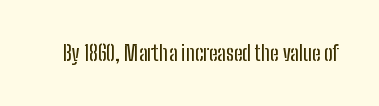
Every character sits straight up, as roman type does. The string is rendered with underlining switched off. Students, note that the glyphs here touch the page at normal intervals.
